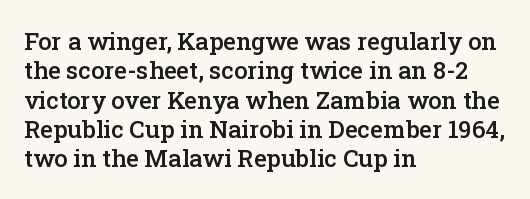
Q: Is the text bold? A: Semi-bold.
Q: Is the text italic (slanted)? A: No, it is upright.
Q: Is the text underlined? A: No.
Q: How is the paragraph aligned? A: Left-aligned.
Q: Is the spacing between letters normal or unusually wide? A: Normal.
